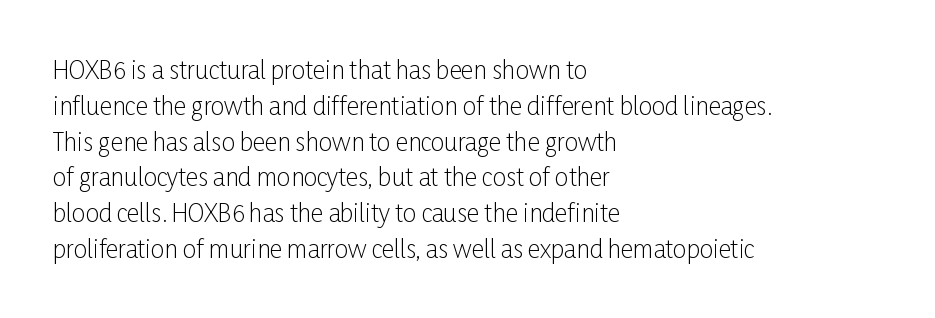
The setting favours the left margin, as ordinary paragraphs usually do. Upright lettering throughout. Letter spacing: default. No chunkiness to these letters — they're not bold.
